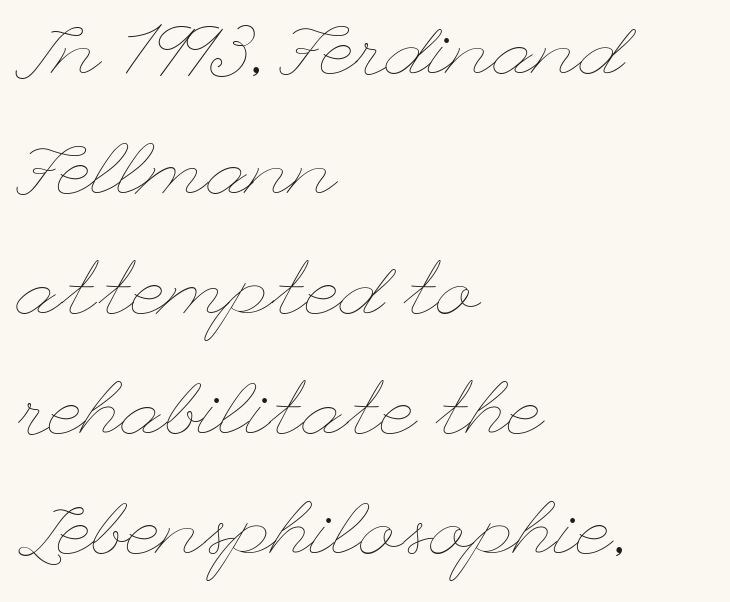
The image shows 76 px thin, wide type; set left-aligned, normal line spacing (1.58x), normal letter spacing, not underlined; low stroke contrast and a small x-height.
